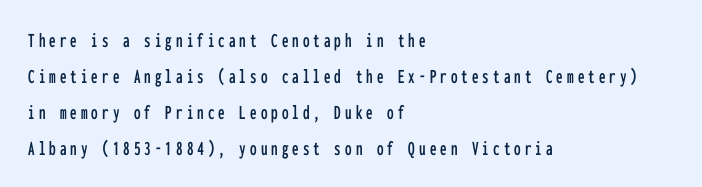
The image shows 21 px text type, upright; set left-aligned, line spacing 1.71x, not underlined.
